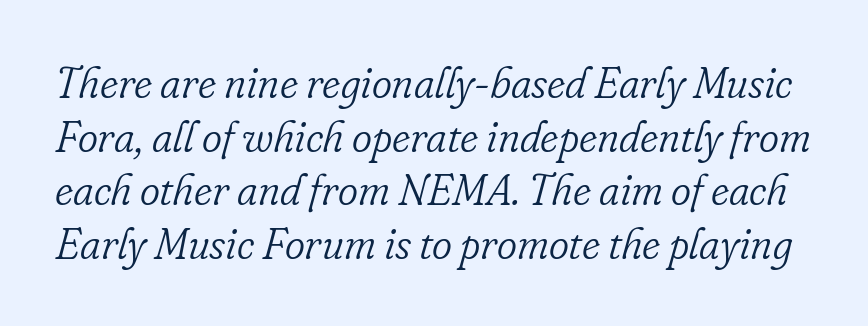
Vertical spacing — default. This is not heavy type; no bold has been used. The string is rendered with underlining switched off. The lettering tilts uniformly, giving the passage an italic look. Here the glyphs are tracked normally, forming tight word shapes. Small tapered or slab feet sit at the stroke ends, so this counts as serif.
